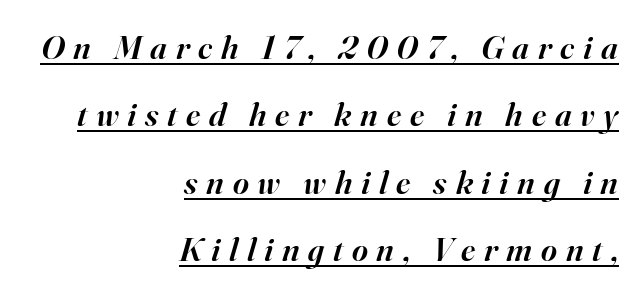
{"serif": "yes", "italic": "yes", "lean": "right", "slant_degrees": 16, "bold": "semi", "weight": "semibold", "width": "normal", "stroke_contrast": "high", "x_height": "small", "monospaced": "no", "underline": "yes", "align": "right", "line_spacing": "loose", "line_spacing_ratio": 1.98, "letter_spacing": "wide", "letter_spacing_em": 0.26, "glyph_px": 34}
